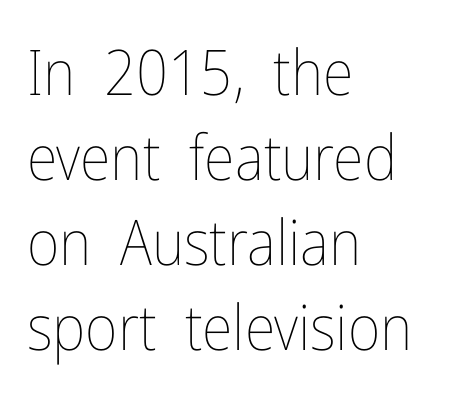
{"italic": "no", "bold": "no", "weight": "thin", "width": "condensed", "stroke_contrast": "low", "x_height": "medium", "monospaced": "no", "underline": "no", "align": "left", "line_spacing": "normal", "line_spacing_ratio": 1.35, "letter_spacing": "normal", "letter_spacing_em": 0.0, "glyph_px": 63}
